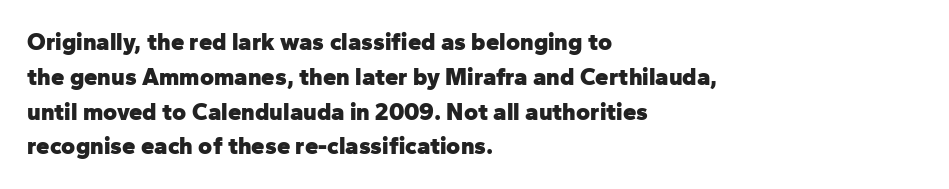
Nope, not italic — everything's standing straight. The passage shown has conventional tracking throughout. Bold? Absolutely — the strokes are thick and heavy. If you drew a ruler down the left edge, every line would touch it. The gap between lines stays unmarked. Horizontal bands of white between lines are of average thickness.
